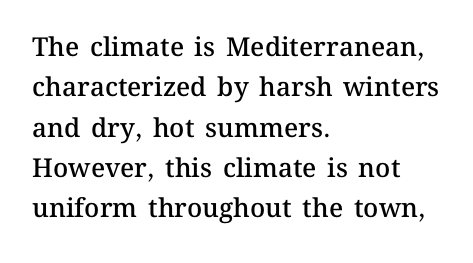
The image shows 26 px text type, upright; set left-aligned, normal line spacing (1.55x), normal letter spacing, not underlined.
